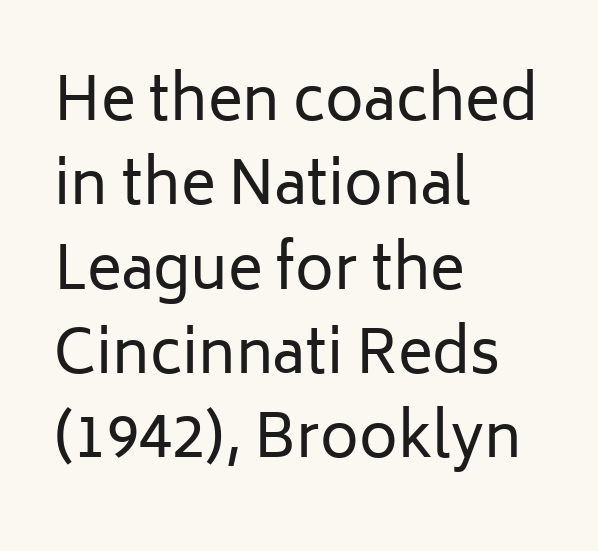
Observe the absence of serifs on each vertical stroke in this sample. You can tell it's not italic because the verticals are truly vertical. Which margin do the lines hug? The left one — the right edge is uneven. Rule under the text: the space is simply empty.
